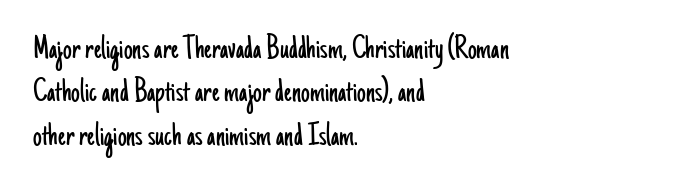
Q: Is the text bold? A: No.
Q: Is the text italic (slanted)? A: No, it is upright.
Q: Is the typeface a serif or a sans-serif typeface? A: Sans-serif.
Q: Is the text underlined? A: No.
Q: How is the paragraph aligned? A: Left-aligned.
Q: Is the spacing between letters normal or unusually wide? A: Normal.
Q: Width (condensed, normal, or wide)? A: Condensed.
Q: Stroke contrast? A: Low.
Q: x-height? A: Small.
Q: Monospaced? A: No.
